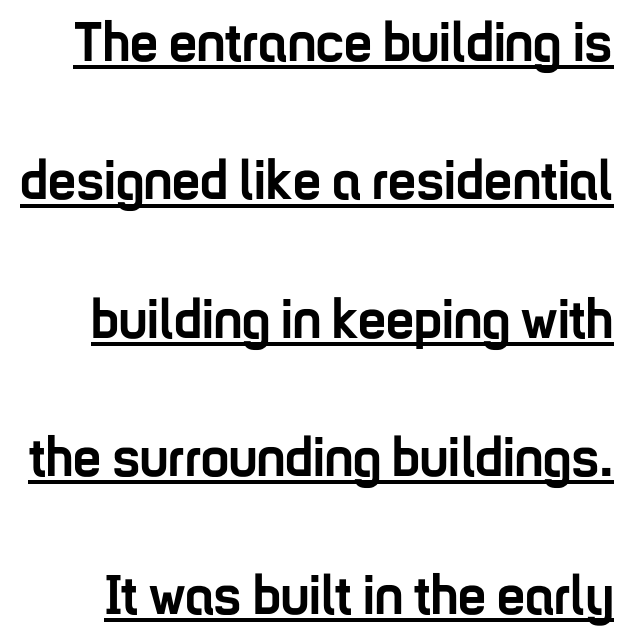
The image shows 56 px semibold, condensed sans-serif type, upright; set loose line spacing (2.47x), normal letter spacing, underlined; low stroke contrast and a medium x-height.
